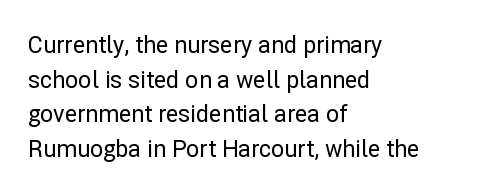
{"italic": "no", "underline": "no", "align": "left", "line_spacing": "normal", "line_spacing_ratio": 1.51, "letter_spacing": "normal", "letter_spacing_em": 0.0, "glyph_px": 23}
